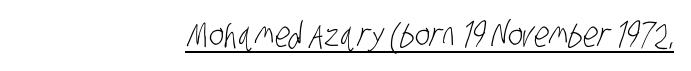
Line ends are locked; line starts wander. Honestly, the underline is the first thing you notice here. No feet cap the strokes, marking this as sans-serif type. Looks like regular typesetting: each glyph gets only the width it needs. Here the glyphs are tracked normally, forming tight word shapes. The passage shown is not bold in any degree.
